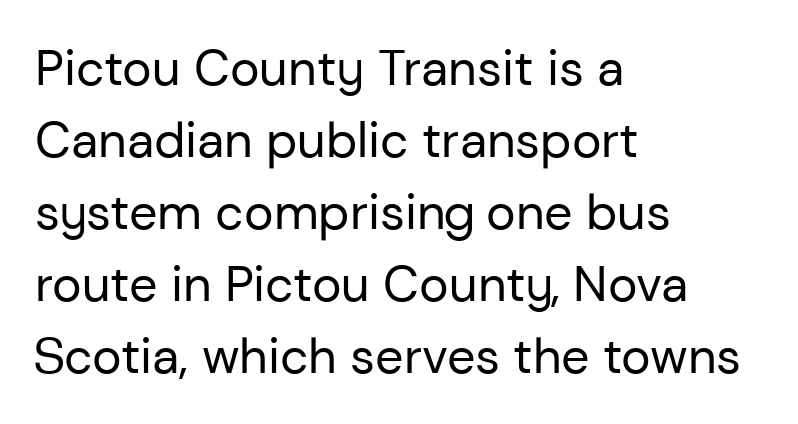
Bare-footed words on every line. A classic flush-left, rag-right setting is used for this passage. A typesetter would call this proportional, since set widths differ per character. Horizontal bands of white between lines are of average thickness. This rendering employs a face without finishing strokes, i.e., a sans-serif. Is this a heavy cut? Hardly; it is regular or lighter.
